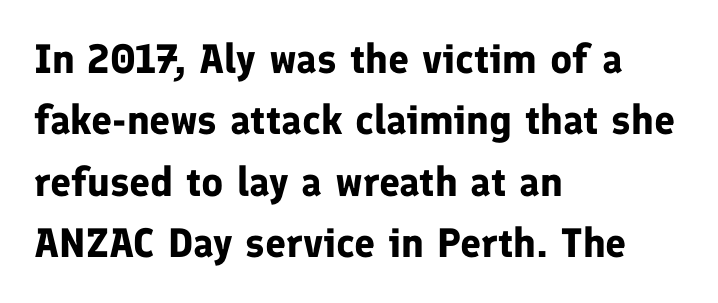
The image shows 41 px bold sans-serif type, upright; set left-aligned, normal line spacing (1.5x), normal letter spacing, not underlined; low stroke contrast and a medium x-height.
